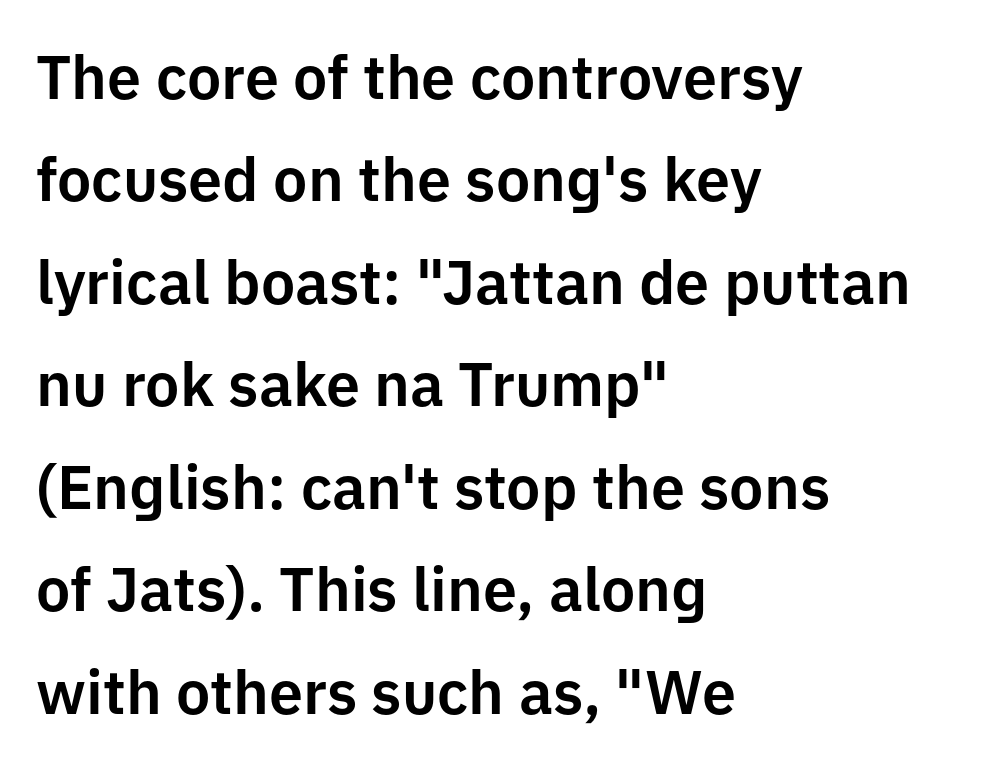
Observe the absence of serifs on each vertical stroke in this sample. The gap between lines stays unmarked. Interline gaps are of average width in this sample. If you drew a line through each stem, it would be perfectly vertical.
